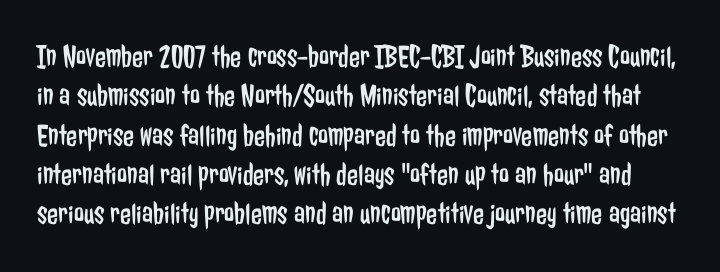
Tracking here is standard; glyphs follow each other at the usual distance. It's the straight-up-and-down kind of type. Serifs: no, the terminals of the letterforms are clean. The passage shown is typed in a proportional face where columns would drift. Nobody drew a line under any word here. Caption: face not bold, strokes unweighted.
